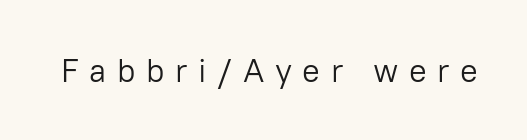
Q: Is the text bold? A: No.
Q: Is the text italic (slanted)? A: No, it is upright.
Q: Is the typeface a serif or a sans-serif typeface? A: Sans-serif.
Q: Is the text underlined? A: No.
Q: Is the spacing between letters normal or unusually wide? A: Unusually wide.
Q: Width (condensed, normal, or wide)? A: Normal.
Q: Stroke contrast? A: Low.
Q: x-height? A: Medium.
Q: Monospaced? A: No.
